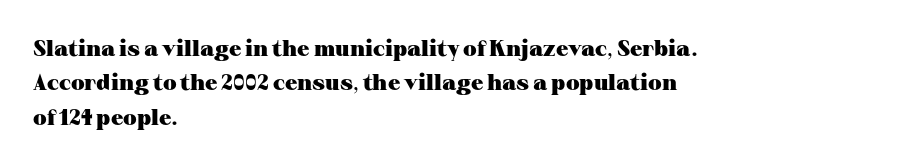
The image shows 22 px bold type, upright; set left-aligned, normal line spacing (1.56x), normal letter spacing, not underlined.
